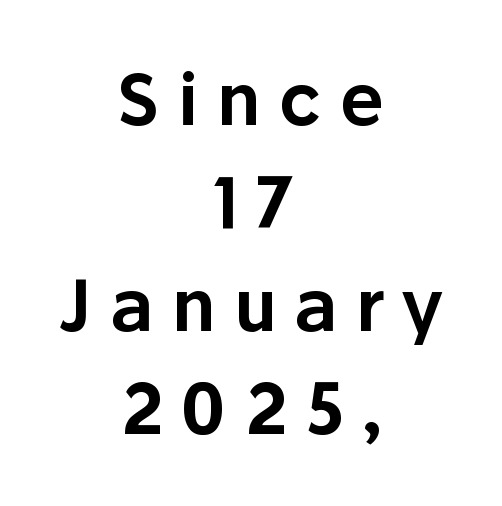
Note: no serifs on the glyphs. The typesetter chose a symmetrical, centered arrangement here. Someone cranked the tracking dial way up on this one. The lettering stays uniformly vertical, giving the passage a roman look. The rows are spaced the way most documents space them. Each letter keeps its own natural width here, so spacing adapts to shape.
